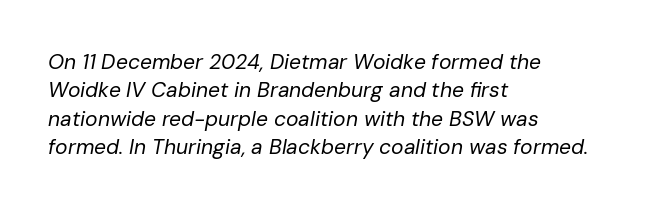
The passage shown has conventional tracking throughout. Stroke thickness stays within the range of a standard reading face or lighter. The setting favours the left margin, as ordinary paragraphs usually do. The foot of each line stays bare and open. Yep, that's italic — everything's leaning.
